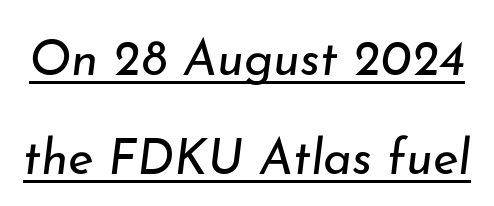
{"italic": "yes", "lean": "right", "slant_degrees": 7, "bold": "no", "weight": "regular", "width": "normal", "stroke_contrast": "low", "x_height": "small", "monospaced": "no", "underline": "yes", "line_spacing": "loose", "line_spacing_ratio": 2.02, "letter_spacing": "normal", "letter_spacing_em": 0.0, "glyph_px": 49}
